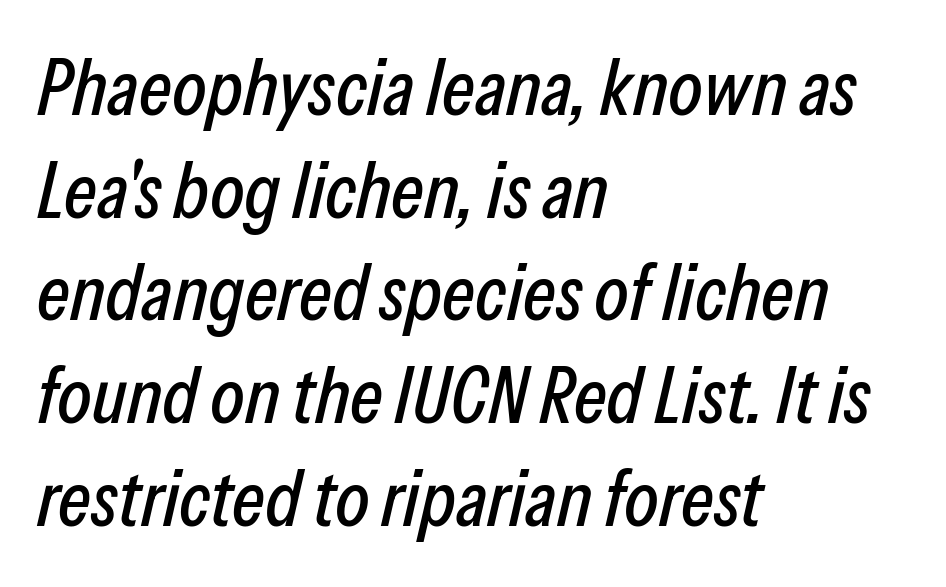
The image shows 79 px condensed type, italic (leaning right); set left-aligned, normal line spacing (1.3x), normal letter spacing, not underlined; low stroke contrast and a medium x-height.
